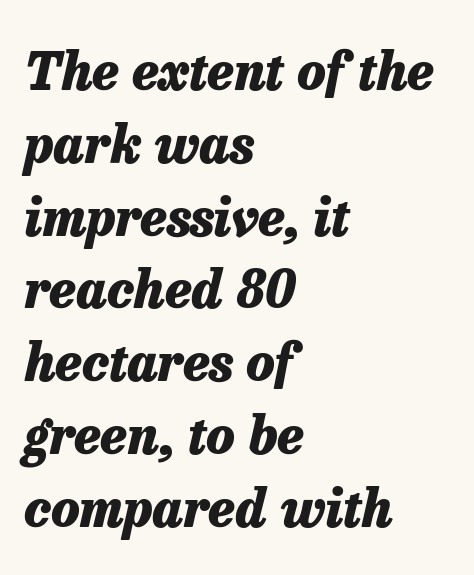
{"italic": "yes", "lean": "right", "slant_degrees": 13, "bold": "yes", "weight": "heavy", "width": "normal", "stroke_contrast": "low", "x_height": "medium", "monospaced": "no", "underline": "no", "align": "left", "line_spacing": "normal", "line_spacing_ratio": 1.4, "letter_spacing": "normal", "letter_spacing_em": 0.0, "glyph_px": 52}
